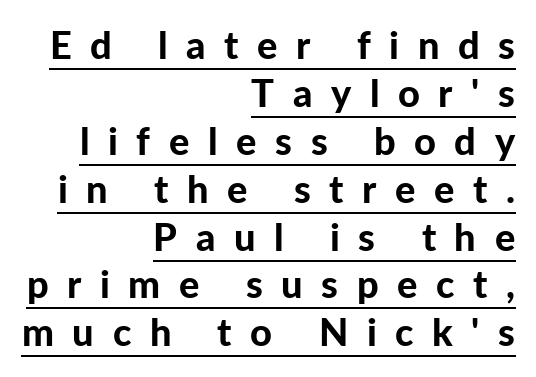
The paragraph has a hard right edge and a soft left edge. Beneath each row of characters lies a ruled line. Looks like regular typesetting: each glyph gets only the width it needs. You can tell it's not italic because the verticals are truly vertical. The rows are spaced the way most documents space them.
